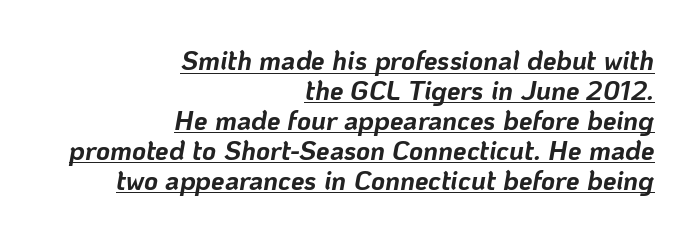
The image shows 27 px bold type, italic (leaning right); set right-aligned, tight line spacing (1.11x), normal letter spacing, underlined.
